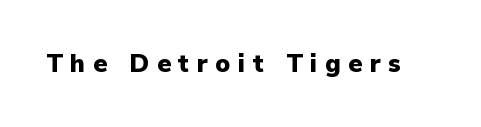
Characters follow at a spacing far wider than the type designer built in. Strong, thick strokes mark this as bold type. The typography opts for an upright posture over an oblique one. This rendering features lettering with no underline.
